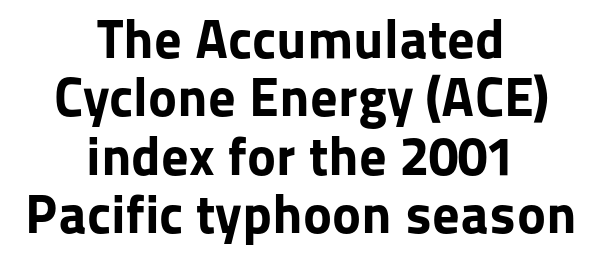
The image shows 55 px bold sans-serif type, upright; set centered, tight line spacing (1.06x), normal letter spacing, not underlined; low stroke contrast and a medium x-height.
